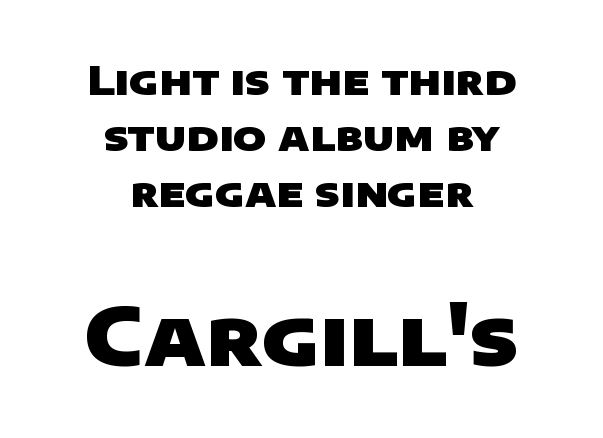
Type style note: lacks serifs. Note the varied advance widths — an 'i' is clearly narrower than an 'm'. The passage shown has conventional tracking throughout. The passage is arranged like a title page — every line centered. Heft: maximum for text — a bold.
